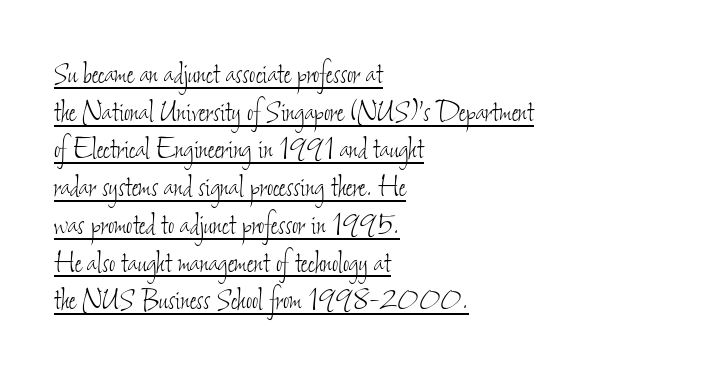
{"bold": "no", "weight": "thin", "width": "condensed", "stroke_contrast": "low", "x_height": "small", "monospaced": "no", "underline": "yes", "align": "left", "line_spacing": "tight", "line_spacing_ratio": 1.11, "letter_spacing": "normal", "letter_spacing_em": 0.0, "glyph_px": 34}
